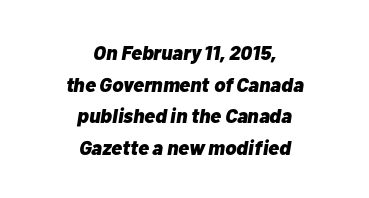
{"italic": "yes", "lean": "right", "slant_degrees": 10, "bold": "yes", "underline": "no", "align": "center", "line_spacing": "normal", "line_spacing_ratio": 1.58, "letter_spacing": "normal", "letter_spacing_em": 0.0, "glyph_px": 20}
